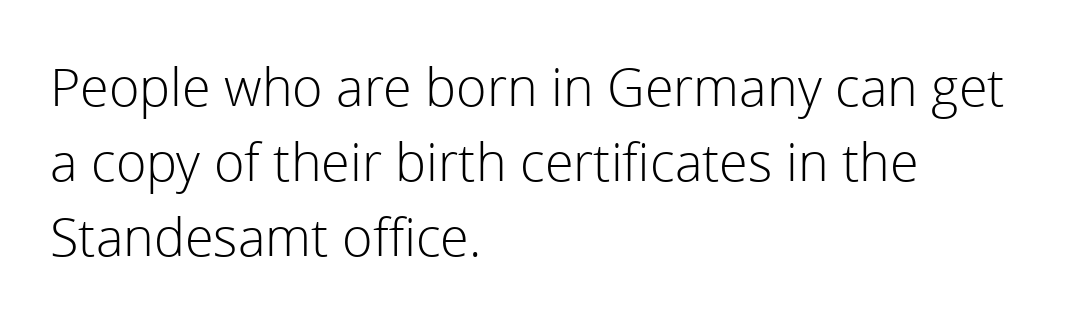
Q: Is the text bold? A: No.
Q: Is the text italic (slanted)? A: No, it is upright.
Q: Is the typeface a serif or a sans-serif typeface? A: Sans-serif.
Q: Is the text underlined? A: No.
Q: How is the paragraph aligned? A: Left-aligned.
Q: Is the spacing between letters normal or unusually wide? A: Normal.
Q: Is the spacing between lines tight, normal or loose? A: Normal.
Q: Width (condensed, normal, or wide)? A: Normal.
Q: x-height? A: Medium.
Q: Monospaced? A: No.
